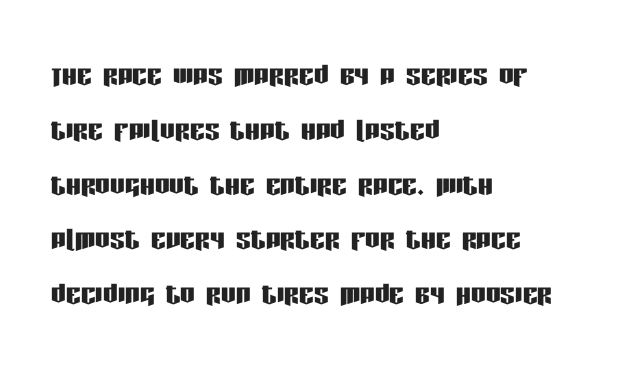
{"serif": "no", "italic": "no", "width": "condensed", "stroke_contrast": "low", "x_height": "large", "monospaced": "no", "underline": "no", "align": "left", "line_spacing": "normal", "line_spacing_ratio": 1.48, "letter_spacing": "normal", "letter_spacing_em": 0.0, "glyph_px": 37}
